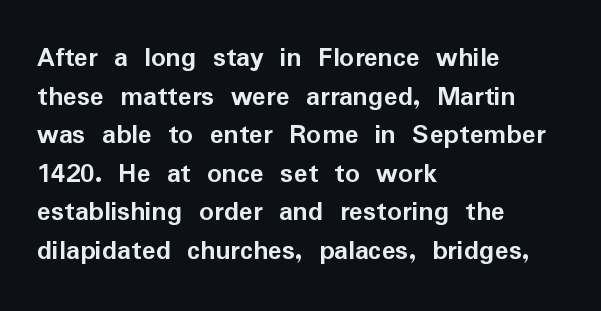
{"serif": "no", "italic": "no", "bold": "yes", "weight": "semibold", "width": "normal", "stroke_contrast": "low", "x_height": "medium", "monospaced": "no", "underline": "no", "align": "left", "line_spacing": "normal", "line_spacing_ratio": 1.33, "letter_spacing": "normal", "letter_spacing_em": 0.0, "glyph_px": 29}
